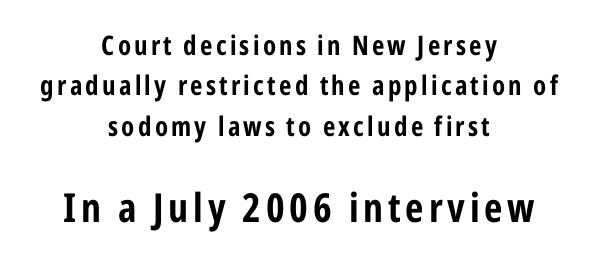
Q: Is the text bold? A: Yes.
Q: Is the text italic (slanted)? A: No, it is upright.
Q: Is the typeface a serif or a sans-serif typeface? A: Sans-serif.
Q: Is the text underlined? A: No.
Q: How is the paragraph aligned? A: Centered.
Q: Is the spacing between lines tight, normal or loose? A: Normal.
Q: Which block of text is set in a larger size, the first (top) or the second (bottom)? A: The second (bottom) one.
Q: Width (condensed, normal, or wide)? A: Condensed.
Q: Stroke contrast? A: Low.
Q: x-height? A: Medium.
Q: Monospaced? A: No.
